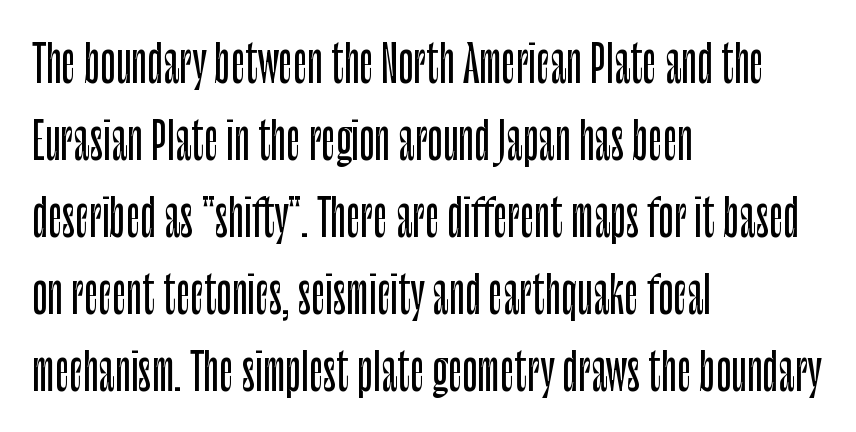
{"serif": "no", "italic": "no", "width": "condensed", "stroke_contrast": "low", "x_height": "large", "monospaced": "no", "underline": "no", "align": "left", "line_spacing": "normal", "line_spacing_ratio": 1.54, "letter_spacing": "normal", "letter_spacing_em": 0.0, "glyph_px": 50}
